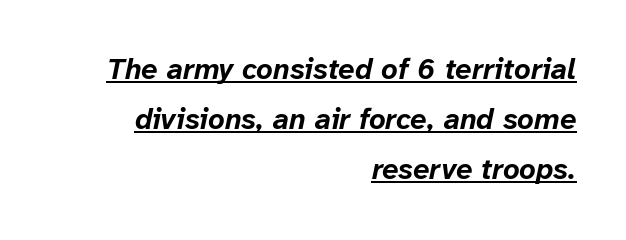
Q: Is the text bold? A: Yes.
Q: Is the text italic (slanted)? A: Yes, it leans right by about 12 degrees.
Q: Is the text underlined? A: Yes.
Q: How is the paragraph aligned? A: Right-aligned.
Q: Is the spacing between letters normal or unusually wide? A: Normal.
Q: Width (condensed, normal, or wide)? A: Normal.
Q: Stroke contrast? A: Low.
Q: x-height? A: Medium.
Q: Monospaced? A: No.
